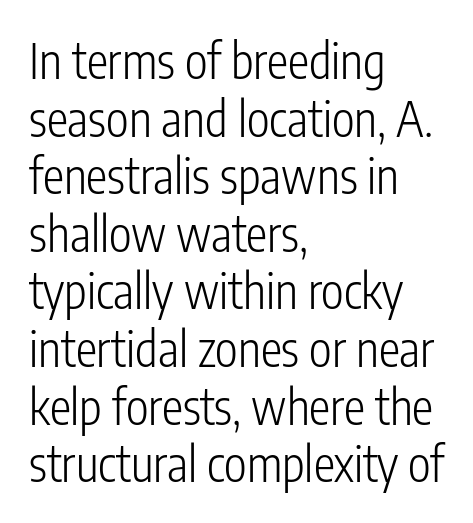
The designer went with a sans here, leaving each stem footless. These lines are rendered in a variable-pitch font. The passage shown has conventional tracking throughout. The space beneath each line is pristine and unruled. This is the regular roman posture of the typeface.
